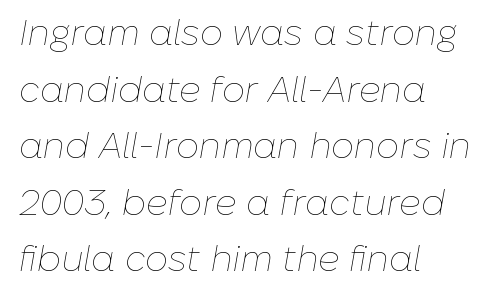
{"italic": "yes", "lean": "right", "slant_degrees": 10, "bold": "no", "weight": "thin", "width": "normal", "stroke_contrast": "low", "x_height": "medium", "monospaced": "no", "underline": "no", "align": "left", "line_spacing": "normal", "line_spacing_ratio": 1.57, "letter_spacing": "normal", "letter_spacing_em": 0.0, "glyph_px": 36}
